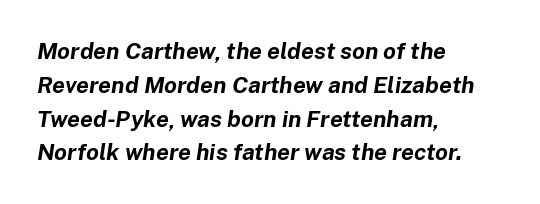
The image shows 23 px bold type, italic (leaning right); set left-aligned, normal line spacing (1.47x), normal letter spacing, not underlined.
